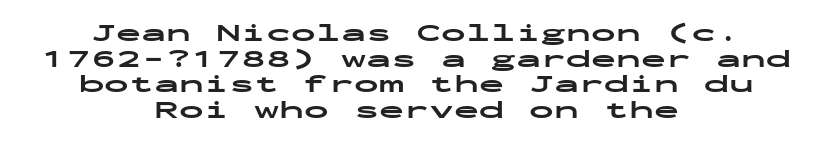
The lines are packed closely together with very little leading. Designer's note — italics off, roman on. Typographic density is high because the face is bold. Short note: letters normally spaced.
